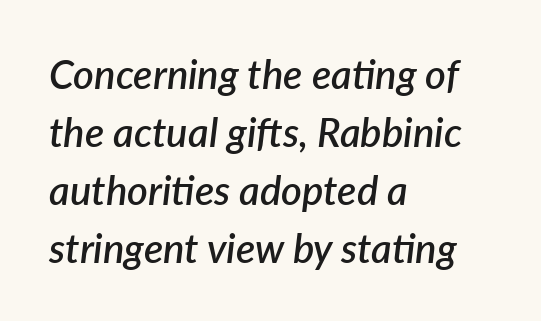
The image shows 40 px semibold type, italic (leaning right); set left-aligned, normal line spacing (1.45x), normal letter spacing, not underlined; low stroke contrast and a medium x-height.
